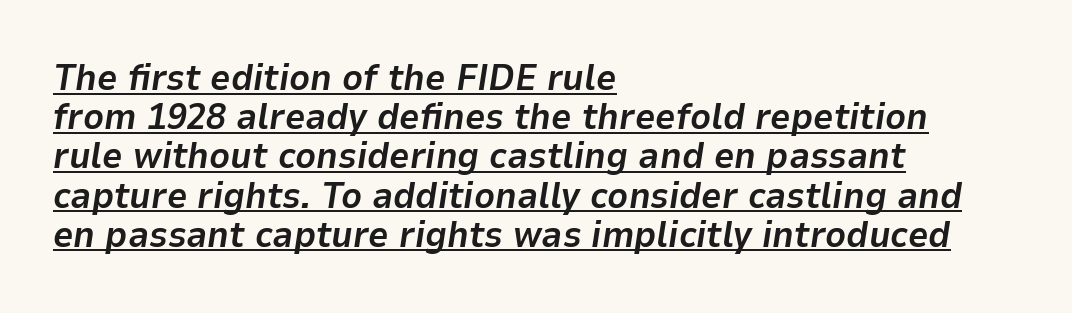
Set as a true bold cut, around the 700 mark. What stands out about the letter spacing? Nothing — it is the standard amount. The passage shown is typed in a proportional face where columns would drift. Every word sits above its own underline.
